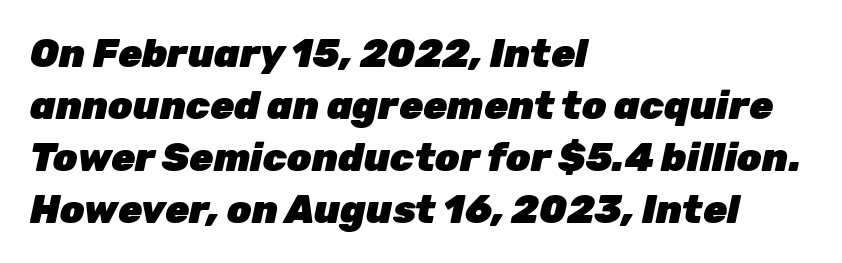
{"italic": "yes", "lean": "right", "slant_degrees": 12, "bold": "yes", "weight": "heavy", "width": "normal", "stroke_contrast": "low", "x_height": "medium", "monospaced": "no", "underline": "no", "align": "left", "line_spacing": "normal", "line_spacing_ratio": 1.33, "letter_spacing": "normal", "letter_spacing_em": 0.0, "glyph_px": 39}
